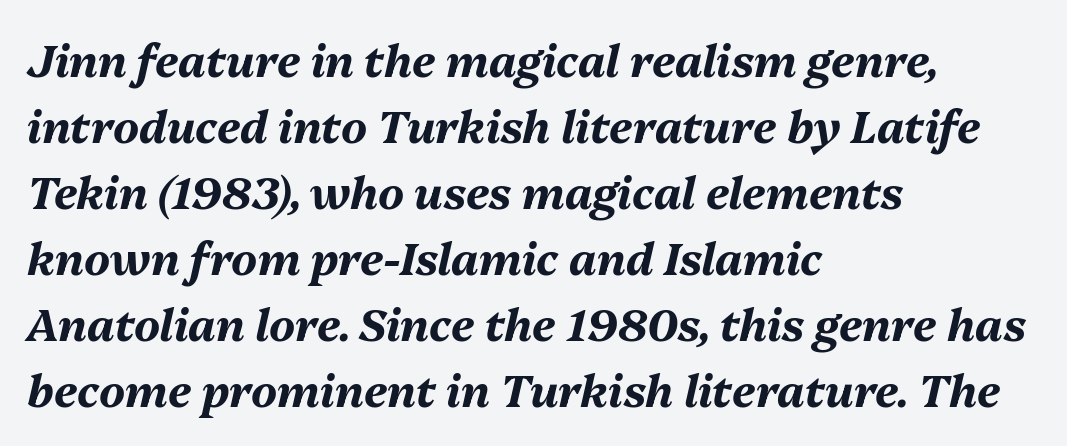
Q: Is the text bold? A: Yes.
Q: Is the text italic (slanted)? A: Yes, it leans right by about 13 degrees.
Q: Is the text underlined? A: No.
Q: How is the paragraph aligned? A: Left-aligned.
Q: Is the spacing between letters normal or unusually wide? A: Normal.
Q: Is the spacing between lines tight, normal or loose? A: Normal.
Q: Width (condensed, normal, or wide)? A: Normal.
Q: Stroke contrast? A: Medium.
Q: x-height? A: Medium.
Q: Monospaced? A: No.
